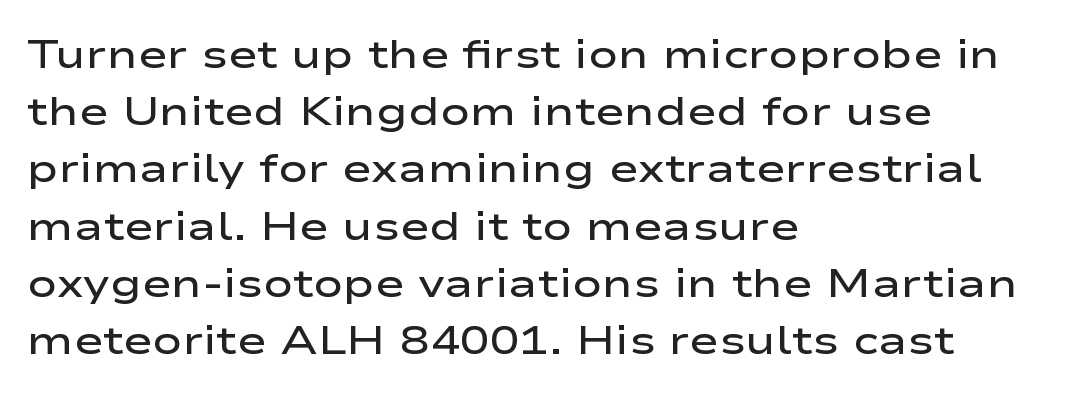
Q: Is the text bold? A: Semi-bold.
Q: Is the text italic (slanted)? A: No, it is upright.
Q: Is the typeface a serif or a sans-serif typeface? A: Sans-serif.
Q: Is the text underlined? A: No.
Q: How is the paragraph aligned? A: Left-aligned.
Q: Is the spacing between letters normal or unusually wide? A: Normal.
Q: Is the spacing between lines tight, normal or loose? A: Normal.
Q: Width (condensed, normal, or wide)? A: Wide.
Q: Stroke contrast? A: Low.
Q: x-height? A: Medium.
Q: Monospaced? A: No.
